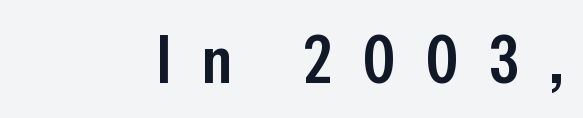
Q: Is the text bold? A: Semi-bold.
Q: Is the text italic (slanted)? A: No, it is upright.
Q: Is the typeface a serif or a sans-serif typeface? A: Sans-serif.
Q: Is the text underlined? A: No.
Q: How is the paragraph aligned? A: Right-aligned.
Q: Is the spacing between letters normal or unusually wide? A: Unusually wide.
Q: Width (condensed, normal, or wide)? A: Condensed.
Q: Stroke contrast? A: Low.
Q: x-height? A: Medium.
Q: Monospaced? A: No.
